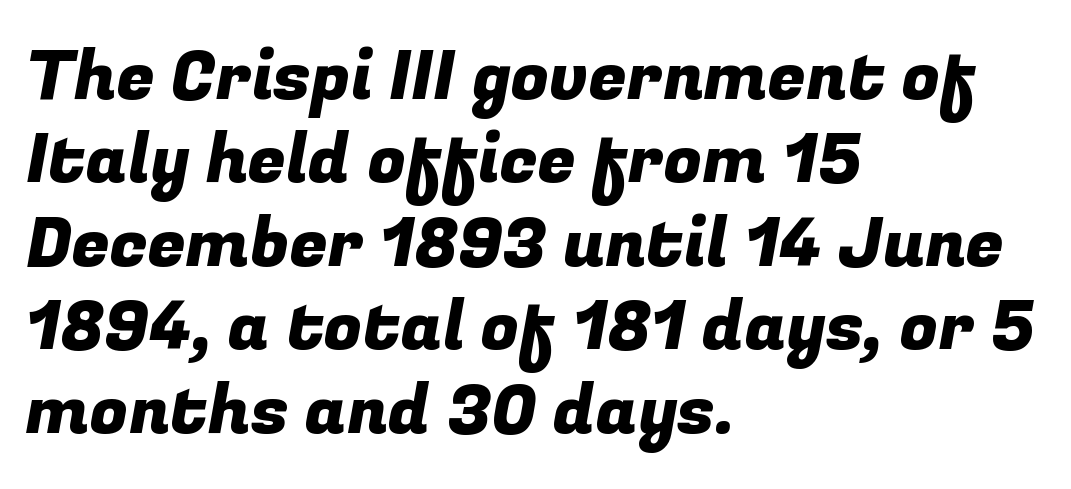
Stroke terminals: plain, sans-serif. This sample has the flowing, uneven cadence of proportional lettering. The letters sit at their default tracking, neither squeezed nor spread. The space directly below the letters is spotless. These lines are set flush left with a ragged right edge.
